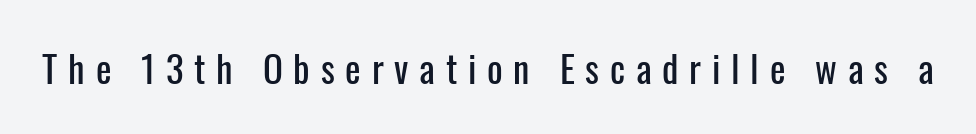
Letter spacing: wide. Looks like regular typesetting: each glyph gets only the width it needs. The lettering stays uniformly vertical, giving the passage a roman look. The specimen omits any rule beneath the text block's lines.
